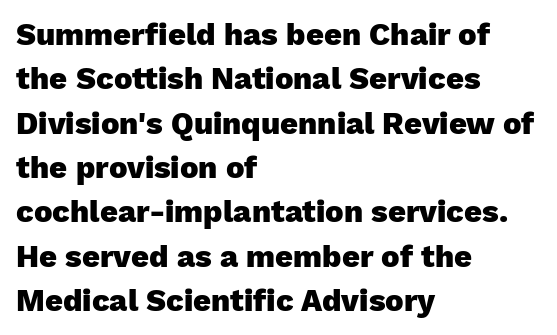
Q: Is the text bold? A: Yes.
Q: Is the text italic (slanted)? A: No, it is upright.
Q: Is the typeface a serif or a sans-serif typeface? A: Sans-serif.
Q: Is the text underlined? A: No.
Q: How is the paragraph aligned? A: Left-aligned.
Q: Is the spacing between letters normal or unusually wide? A: Normal.
Q: Is the spacing between lines tight, normal or loose? A: Normal.
Q: Width (condensed, normal, or wide)? A: Normal.
Q: Stroke contrast? A: Low.
Q: x-height? A: Medium.
Q: Monospaced? A: No.
